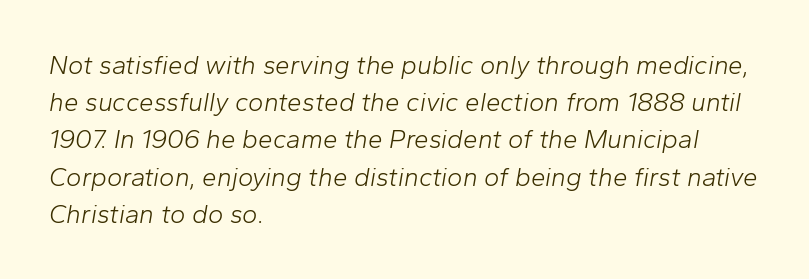
{"italic": "yes", "lean": "right", "slant_degrees": 10, "bold": "no", "underline": "no", "align": "left", "line_spacing": "normal", "line_spacing_ratio": 1.43, "letter_spacing": "normal", "letter_spacing_em": 0.0, "glyph_px": 26}
